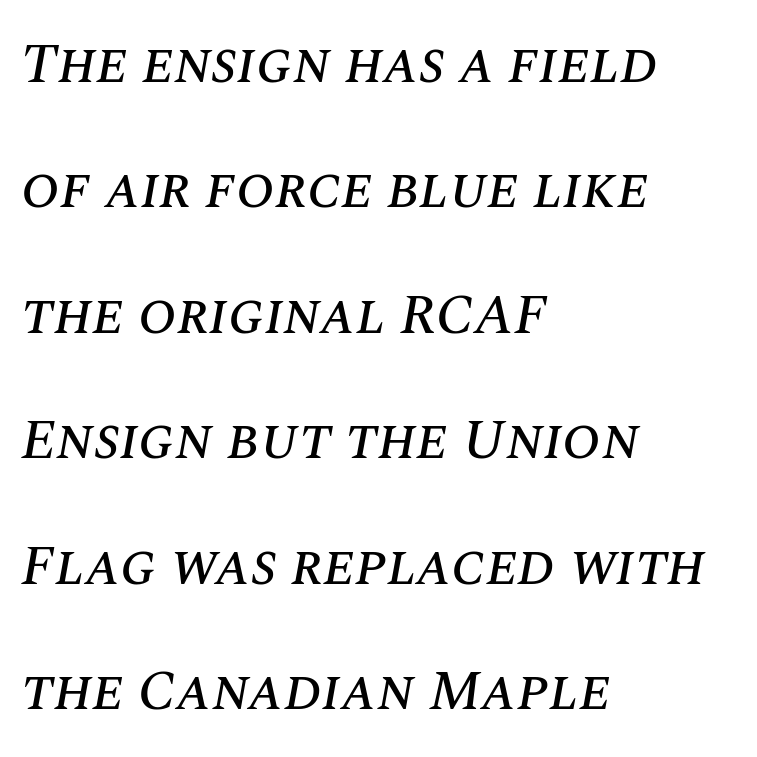
Q: Is the text italic (slanted)? A: Yes, it leans right by about 10 degrees.
Q: Is the text underlined? A: No.
Q: How is the paragraph aligned? A: Left-aligned.
Q: Is the spacing between letters normal or unusually wide? A: Normal.
Q: Is the spacing between lines tight, normal or loose? A: Loose.
Q: Width (condensed, normal, or wide)? A: Normal.
Q: Stroke contrast? A: Medium.
Q: x-height? A: Large.
Q: Monospaced? A: No.
